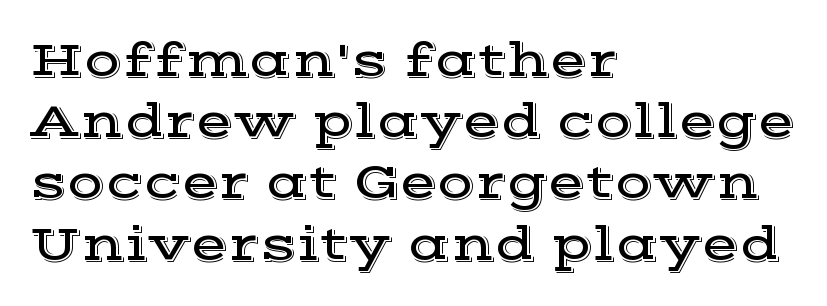
Q: Is the text italic (slanted)? A: No, it is upright.
Q: Is the typeface a serif or a sans-serif typeface? A: Serif.
Q: Is the text underlined? A: No.
Q: How is the paragraph aligned? A: Left-aligned.
Q: Is the spacing between letters normal or unusually wide? A: Normal.
Q: Is the spacing between lines tight, normal or loose? A: Normal.
Q: Width (condensed, normal, or wide)? A: Wide.
Q: x-height? A: Medium.
Q: Monospaced? A: No.
